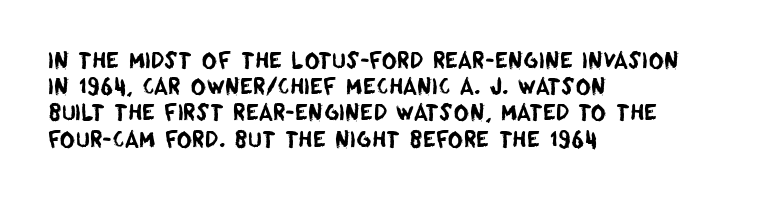
Q: Is the text underlined? A: No.
Q: How is the paragraph aligned? A: Left-aligned.
Q: Is the spacing between letters normal or unusually wide? A: Normal.
Q: Is the spacing between lines tight, normal or loose? A: Normal.
